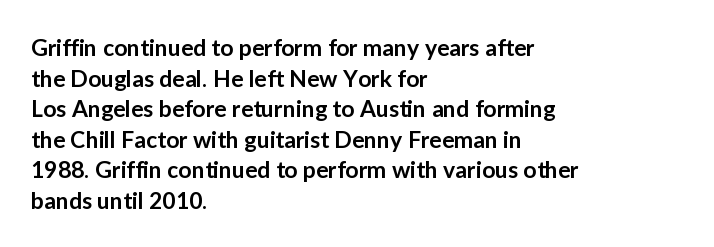
Q: Is the text bold? A: Semi-bold.
Q: Is the text italic (slanted)? A: No, it is upright.
Q: Is the text underlined? A: No.
Q: How is the paragraph aligned? A: Left-aligned.
Q: Is the spacing between letters normal or unusually wide? A: Normal.
Q: Is the spacing between lines tight, normal or loose? A: Normal.
